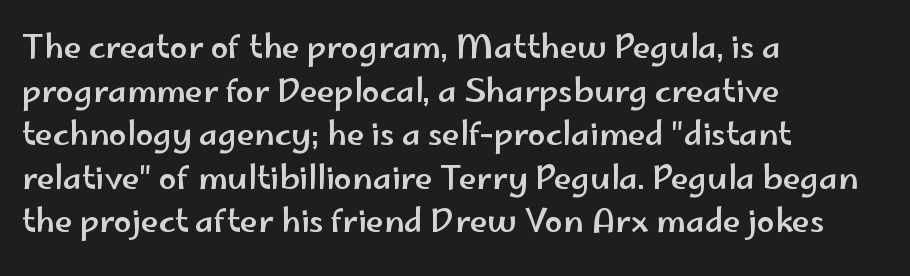
The image shows 32 px wide sans-serif type, upright; set left-aligned, normal line spacing (1.36x), normal letter spacing, not underlined; low stroke contrast and a small x-height.
